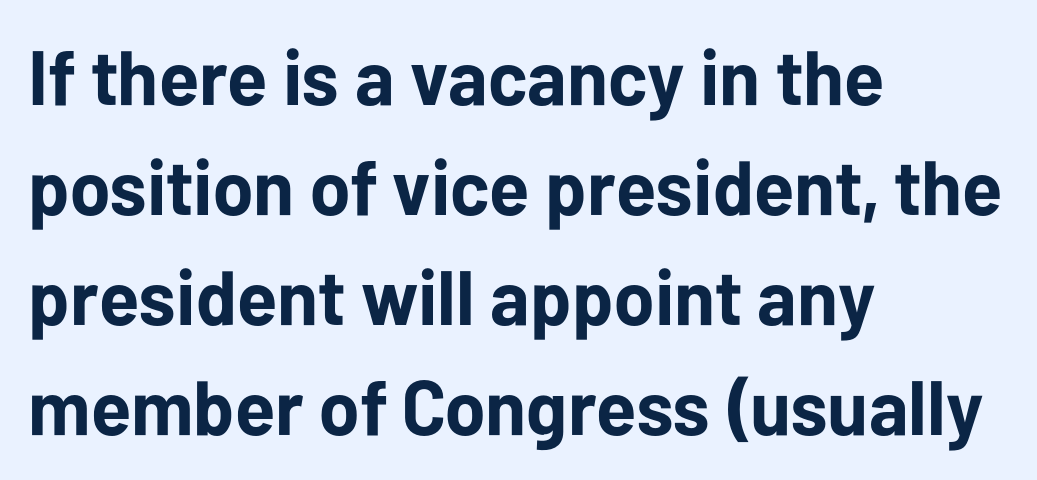
The image shows 77 px bold sans-serif type, upright; set left-aligned, normal line spacing (1.43x), normal letter spacing, not underlined; low stroke contrast and a medium x-height.
